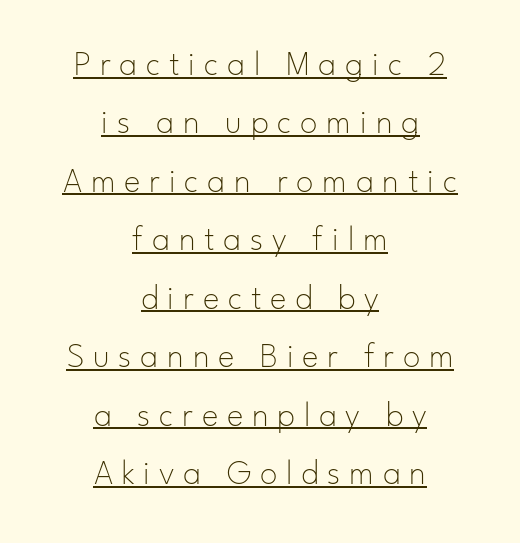
The image shows 35 px thin sans-serif type, upright; set centered, normal line spacing (1.67x), unusually wide letter spacing (+0.25 em), underlined; low stroke contrast and a small x-height.
